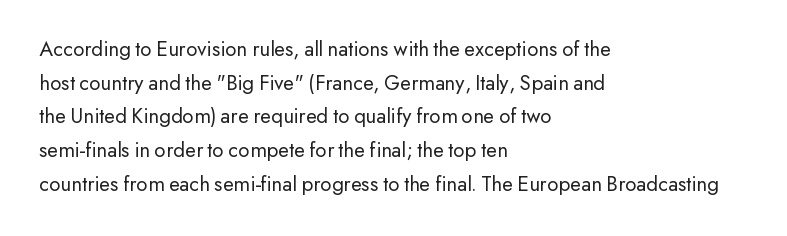
Q: Is the text bold? A: No.
Q: Is the text italic (slanted)? A: No, it is upright.
Q: Is the text underlined? A: No.
Q: How is the paragraph aligned? A: Left-aligned.
Q: Is the spacing between letters normal or unusually wide? A: Normal.
Q: Is the spacing between lines tight, normal or loose? A: Normal.
